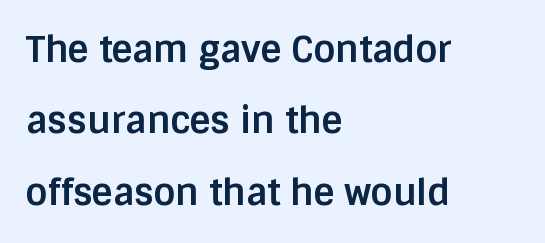
The image shows 36 px bold sans-serif type, upright; set left-aligned, loose line spacing (1.98x), normal letter spacing, not underlined; low stroke contrast and a large x-height.
